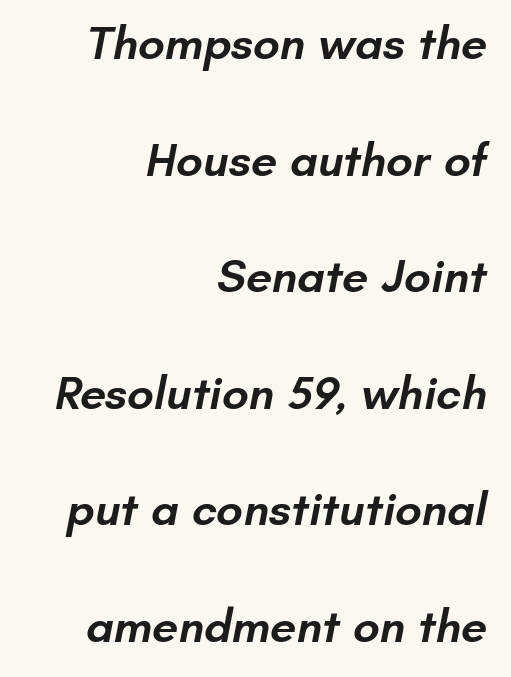
Q: Is the text bold? A: Semi-bold.
Q: Is the typeface a serif or a sans-serif typeface? A: Sans-serif.
Q: Is the text underlined? A: No.
Q: How is the paragraph aligned? A: Right-aligned.
Q: Is the spacing between letters normal or unusually wide? A: Normal.
Q: Is the spacing between lines tight, normal or loose? A: Loose.
Q: Width (condensed, normal, or wide)? A: Normal.
Q: Stroke contrast? A: Low.
Q: x-height? A: Small.
Q: Monospaced? A: No.
